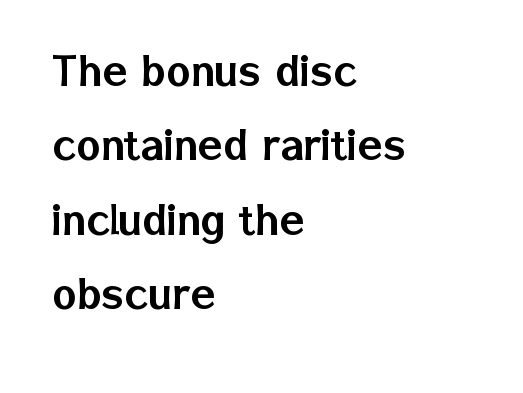
Q: Is the text italic (slanted)? A: No, it is upright.
Q: Is the typeface a serif or a sans-serif typeface? A: Sans-serif.
Q: Is the text underlined? A: No.
Q: How is the paragraph aligned? A: Left-aligned.
Q: Is the spacing between letters normal or unusually wide? A: Normal.
Q: Is the spacing between lines tight, normal or loose? A: Normal.
Q: Width (condensed, normal, or wide)? A: Normal.
Q: Stroke contrast? A: Low.
Q: x-height? A: Medium.
Q: Monospaced? A: No.
